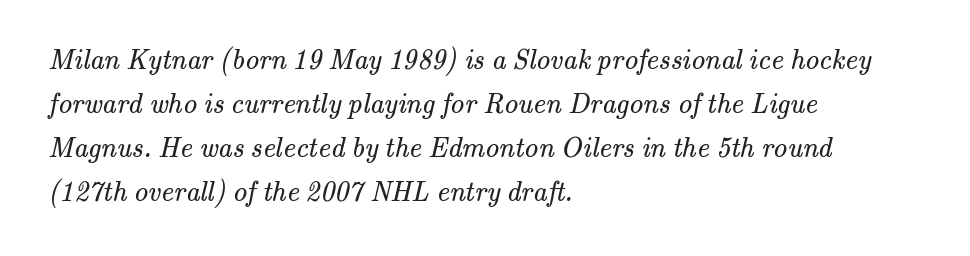
The image shows 28 px regular-weight serif type; set left-aligned, normal line spacing (1.57x), normal letter spacing, not underlined; medium stroke contrast and a small x-height.
